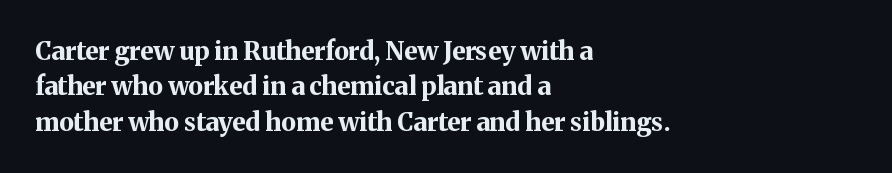
The image shows 25 px bold type, upright; set left-aligned, normal line spacing (1.42x), normal letter spacing, not underlined.
